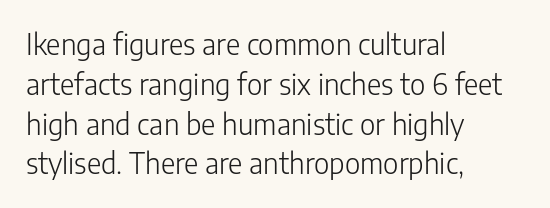
Q: Is the text bold? A: No.
Q: Is the text italic (slanted)? A: No, it is upright.
Q: Is the typeface a serif or a sans-serif typeface? A: Sans-serif.
Q: Is the text underlined? A: No.
Q: How is the paragraph aligned? A: Left-aligned.
Q: Is the spacing between letters normal or unusually wide? A: Normal.
Q: Is the spacing between lines tight, normal or loose? A: Normal.
Q: Width (condensed, normal, or wide)? A: Normal.
Q: Stroke contrast? A: Low.
Q: x-height? A: Medium.
Q: Monospaced? A: No.
